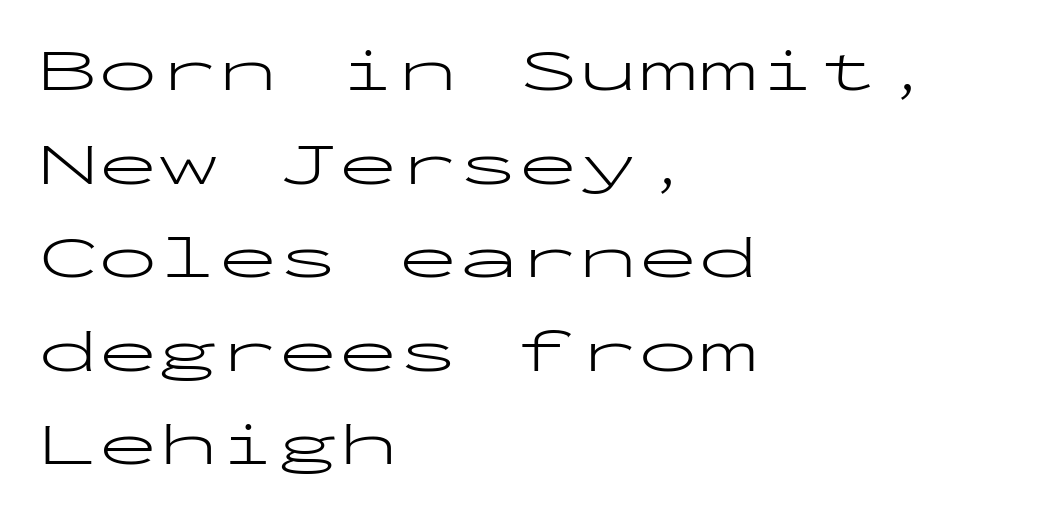
Q: Is the text bold? A: No.
Q: Is the text italic (slanted)? A: No, it is upright.
Q: Is the typeface a serif or a sans-serif typeface? A: Sans-serif.
Q: Is the text underlined? A: No.
Q: How is the paragraph aligned? A: Left-aligned.
Q: Is the spacing between letters normal or unusually wide? A: Normal.
Q: Is the spacing between lines tight, normal or loose? A: Normal.
Q: Width (condensed, normal, or wide)? A: Wide.
Q: Stroke contrast? A: Low.
Q: x-height? A: Medium.
Q: Monospaced? A: Yes.
